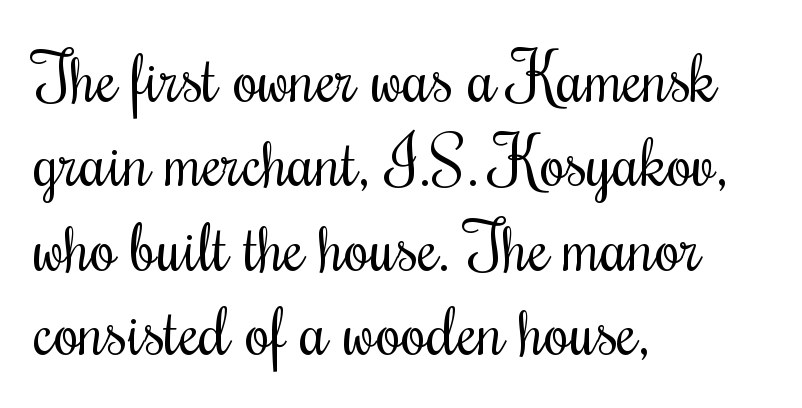
Q: Is the text bold? A: No.
Q: Is the text italic (slanted)? A: Yes.
Q: Is the typeface a serif or a sans-serif typeface? A: Serif.
Q: Is the text underlined? A: No.
Q: How is the paragraph aligned? A: Left-aligned.
Q: Is the spacing between letters normal or unusually wide? A: Normal.
Q: Is the spacing between lines tight, normal or loose? A: Normal.
Q: Width (condensed, normal, or wide)? A: Condensed.
Q: Stroke contrast? A: Medium.
Q: x-height? A: Small.
Q: Monospaced? A: No.
